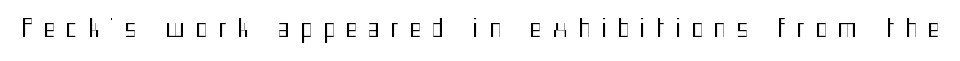
The image shows 25 px text type, upright; set unusually wide letter spacing (+0.43 em), not underlined.
